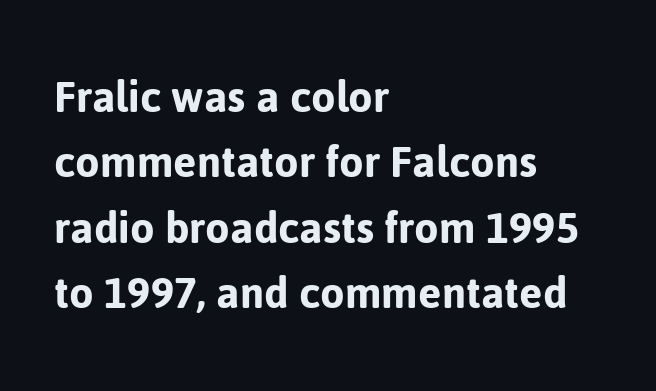
In terms of leading, this rendering sits right in the middle. Font category for this specimen: sans-serif. Descenders hang freely into open space. Tall strokes in this sample are plumb rather than angled.
